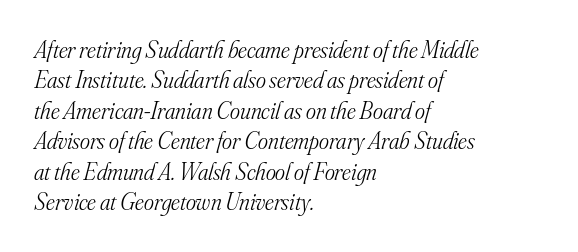
The strokes are not fattened; the text isn't bold. The rendering applies a slant to the glyphs. Summary of vertical rhythm: regular, with standard interline spacing. Characters follow at the spacing the type designer built in. The paragraph shown leans on its left margin.
